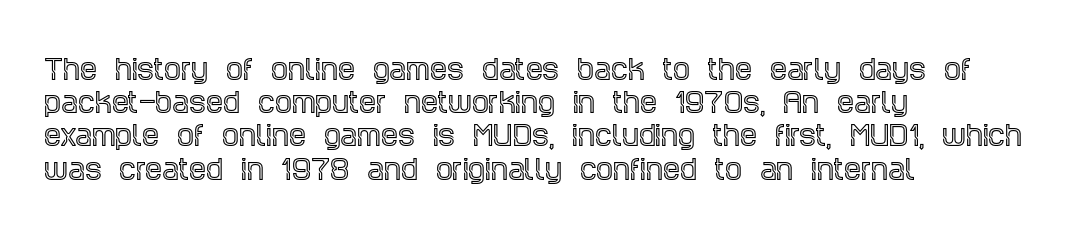
Every row of glyphs begins at an identical x-position on the left. These lines were composed using upright roman letters. Standard letterfit; no display-style spreading of the glyphs. The glyphs are unaccompanied by any horizontal stroke below them.
